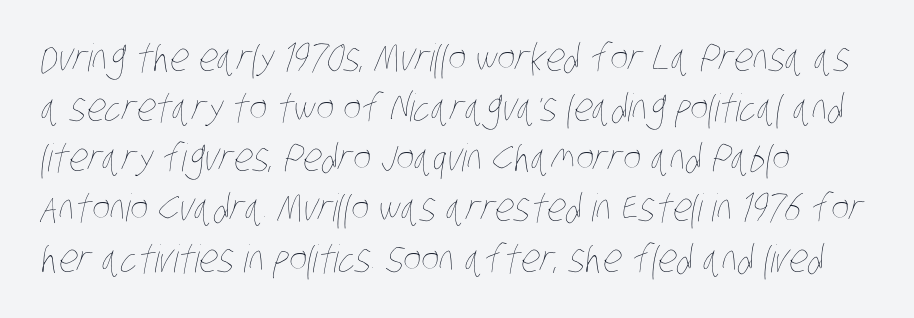
The image shows 38 px thin, condensed type; set left-aligned, normal line spacing (1.32x), normal letter spacing, not underlined; low stroke contrast and a large x-height.
